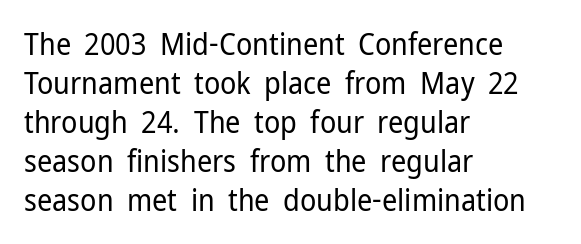
Q: Is the text bold? A: No.
Q: Is the text italic (slanted)? A: No, it is upright.
Q: Is the typeface a serif or a sans-serif typeface? A: Sans-serif.
Q: Is the text underlined? A: No.
Q: How is the paragraph aligned? A: Left-aligned.
Q: Is the spacing between letters normal or unusually wide? A: Normal.
Q: Is the spacing between lines tight, normal or loose? A: Normal.
Q: Width (condensed, normal, or wide)? A: Normal.
Q: Stroke contrast? A: Low.
Q: x-height? A: Medium.
Q: Monospaced? A: No.
